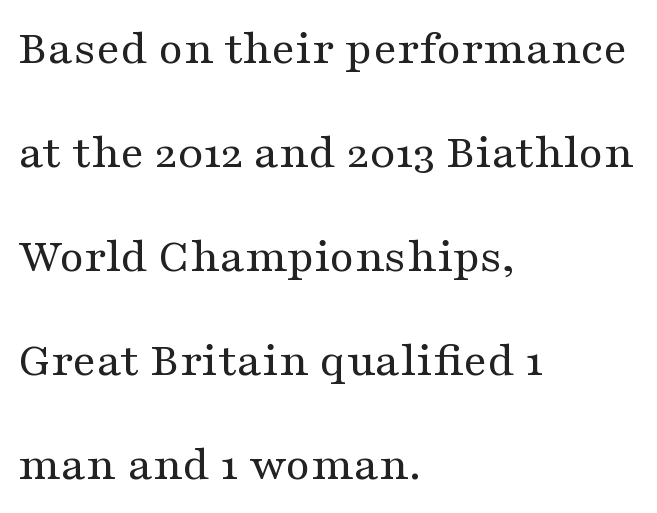
{"serif": "yes", "italic": "no", "bold": "no", "weight": "regular", "width": "wide", "stroke_contrast": "medium", "x_height": "medium", "monospaced": "no", "underline": "no", "align": "left", "line_spacing": "loose", "line_spacing_ratio": 2.08, "letter_spacing": "normal", "letter_spacing_em": 0.0, "glyph_px": 50}
